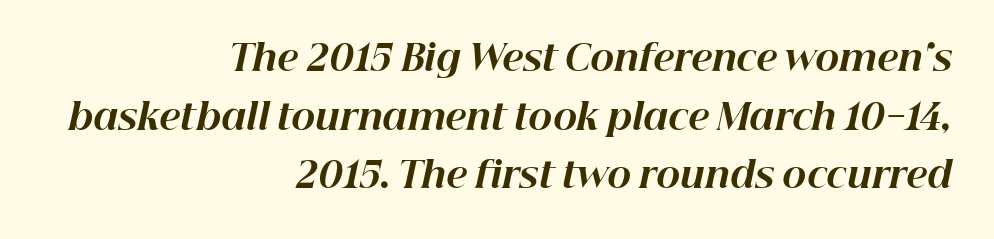
{"italic": "yes", "lean": "right", "slant_degrees": 12, "bold": "yes", "weight": "bold", "width": "normal", "stroke_contrast": "high", "x_height": "medium", "monospaced": "no", "underline": "no", "align": "right", "line_spacing": "normal", "line_spacing_ratio": 1.63, "letter_spacing": "normal", "letter_spacing_em": 0.0, "glyph_px": 36}
